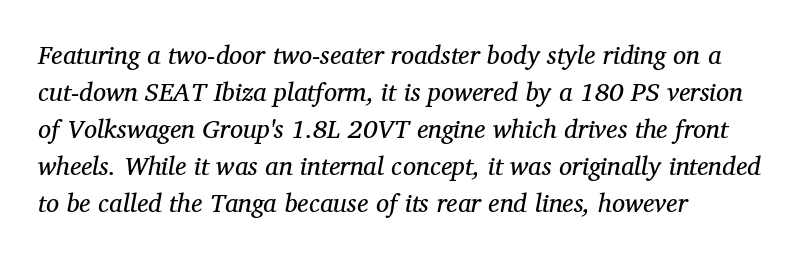
Where is the straight margin? On the left. Unmarked baselines from the first word to the last. Heft: none added — not bold. The font's italic variant was chosen for this text. Glyph-to-glyph distance matches everyday printed text. The designer left line spacing at the default.
